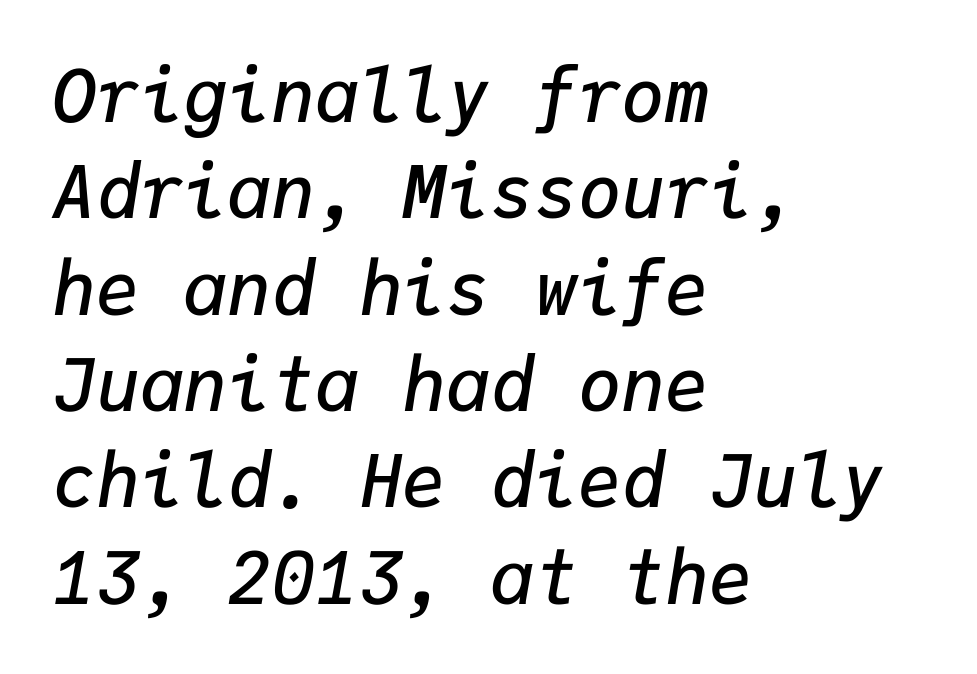
Line spacing here is normal. The paragraph has a hard left edge and a soft right edge. These lines are rendered in a fixed-pitch font. These lines keep a tight, regular rhythm from letter to letter. The passage shown leans; its letterforms are oblique. The foot of each line stays bare and open.
